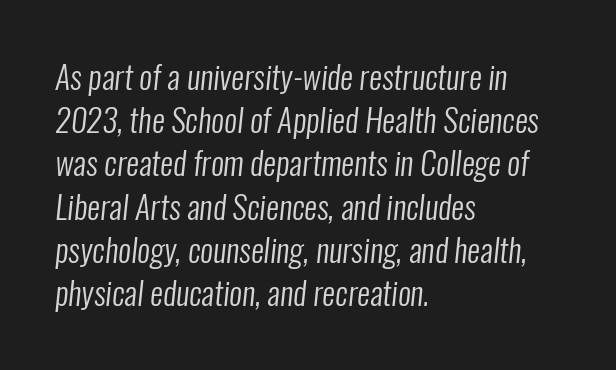
Look at the bottom of the vertical strokes: they stop flat, with no serifs. Nothing heavy about these letters — not bold at all. Look at the tracking — it's just the regular setting, nothing added. Each new line begins a customary step beneath the previous one. Type without underlining.
